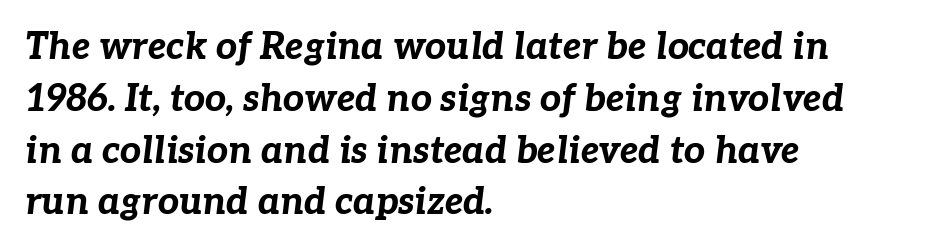
Q: Is the text bold? A: Yes.
Q: Is the text italic (slanted)? A: Yes, it leans right by about 7 degrees.
Q: Is the text underlined? A: No.
Q: How is the paragraph aligned? A: Left-aligned.
Q: Is the spacing between letters normal or unusually wide? A: Normal.
Q: Is the spacing between lines tight, normal or loose? A: Normal.
Q: Width (condensed, normal, or wide)? A: Normal.
Q: Stroke contrast? A: Low.
Q: x-height? A: Medium.
Q: Monospaced? A: No.
